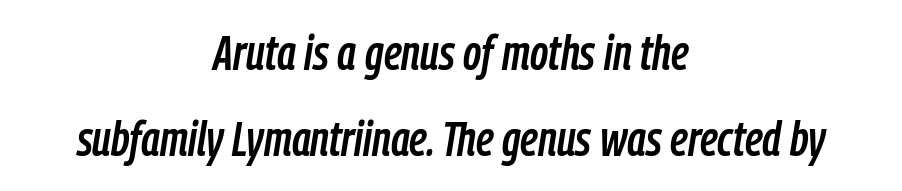
{"italic": "yes", "lean": "right", "slant_degrees": 9, "width": "condensed", "stroke_contrast": "low", "x_height": "medium", "monospaced": "no", "underline": "no", "align": "center", "line_spacing_ratio": 1.76, "letter_spacing": "normal", "letter_spacing_em": 0.0, "glyph_px": 49}
